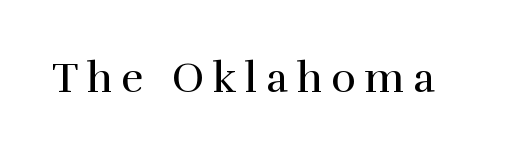
Q: Is the text bold? A: No.
Q: Is the text italic (slanted)? A: No, it is upright.
Q: Is the typeface a serif or a sans-serif typeface? A: Serif.
Q: Is the text underlined? A: No.
Q: Is the spacing between letters normal or unusually wide? A: Unusually wide.
Q: Width (condensed, normal, or wide)? A: Normal.
Q: x-height? A: Medium.
Q: Monospaced? A: No.
